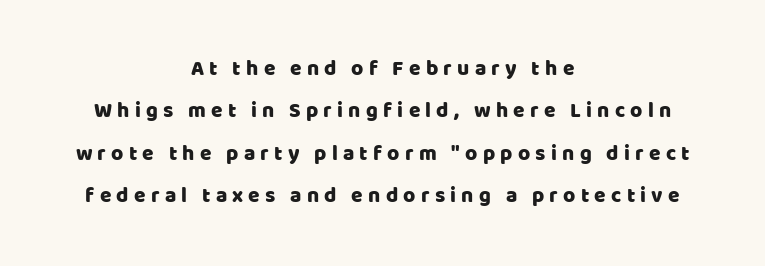
The image shows 21 px text type, upright; set centered, loose line spacing (2.02x), unusually wide letter spacing (+0.25 em), not underlined.
